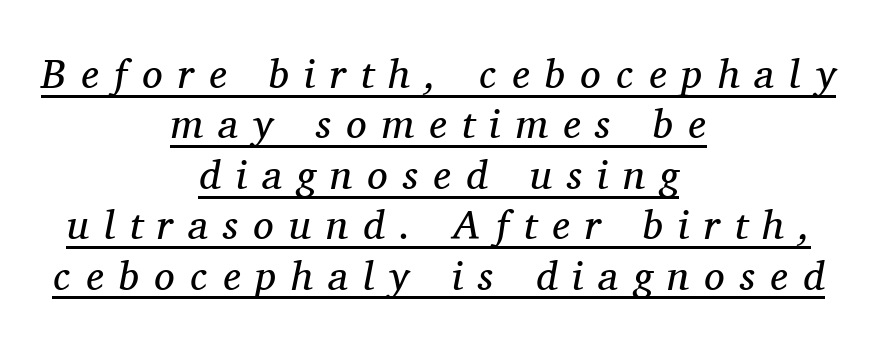
Stem width sits at or under what a default text font uses. Looks like someone drew a line under every word here. You can tell it's italic because the verticals aren't actually vertical. Tracking value appears strongly positive — letters spread wide. This sample uses a serif face. Varying glyph widths throughout — classic text-font behaviour.
